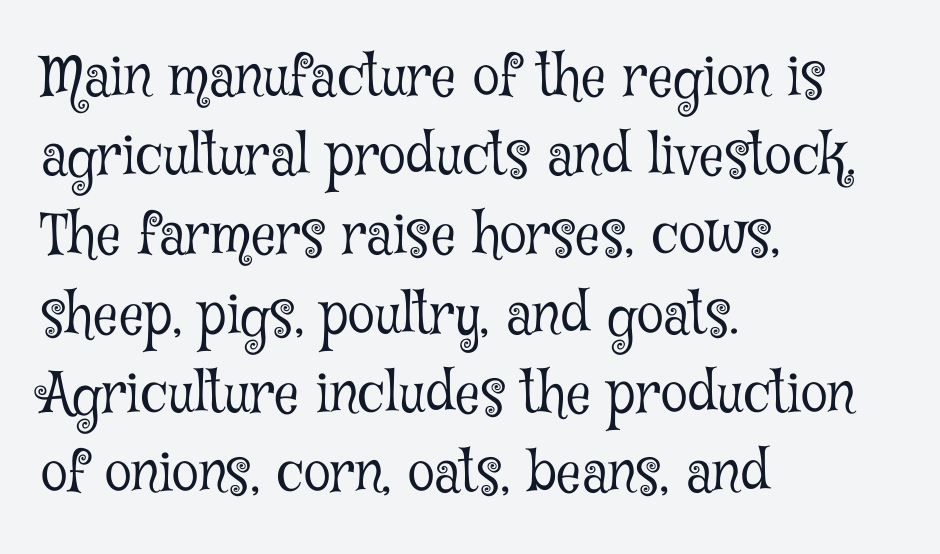
{"serif": "yes", "italic": "no", "bold": "no", "weight": "light", "width": "condensed", "stroke_contrast": "low", "x_height": "medium", "monospaced": "no", "underline": "no", "align": "left", "line_spacing": "normal", "line_spacing_ratio": 1.44, "letter_spacing": "normal", "letter_spacing_em": 0.0, "glyph_px": 55}
